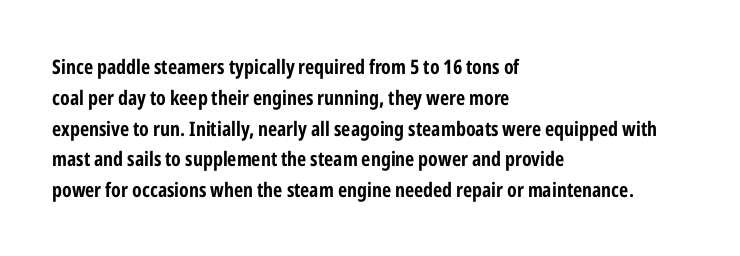
{"italic": "no", "bold": "yes", "underline": "no", "align": "left", "line_spacing": "normal", "line_spacing_ratio": 1.54, "letter_spacing": "normal", "letter_spacing_em": 0.0, "glyph_px": 20}
